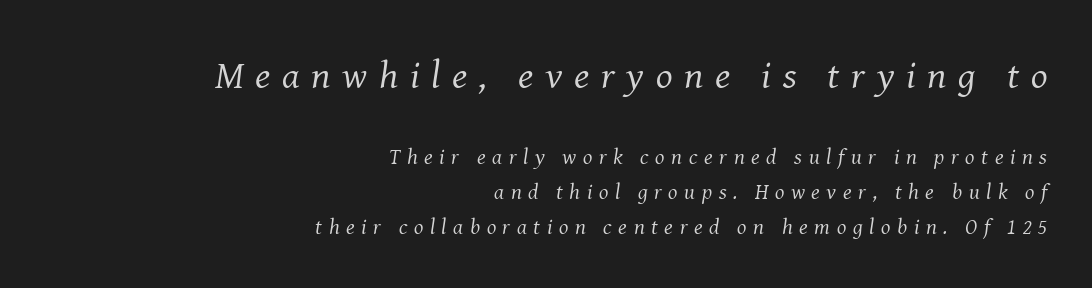
Q: Is the text bold? A: No.
Q: Is the text italic (slanted)? A: Yes, it leans right by about 8 degrees.
Q: Is the typeface a serif or a sans-serif typeface? A: Serif.
Q: Is the text underlined? A: No.
Q: How is the paragraph aligned? A: Right-aligned.
Q: Is the spacing between letters normal or unusually wide? A: Unusually wide.
Q: Is the spacing between lines tight, normal or loose? A: Normal.
Q: Which block of text is set in a larger size, the first (top) or the second (bottom)? A: The first (top) one.
Q: Width (condensed, normal, or wide)? A: Normal.
Q: Stroke contrast? A: Medium.
Q: x-height? A: Medium.
Q: Monospaced? A: No.
